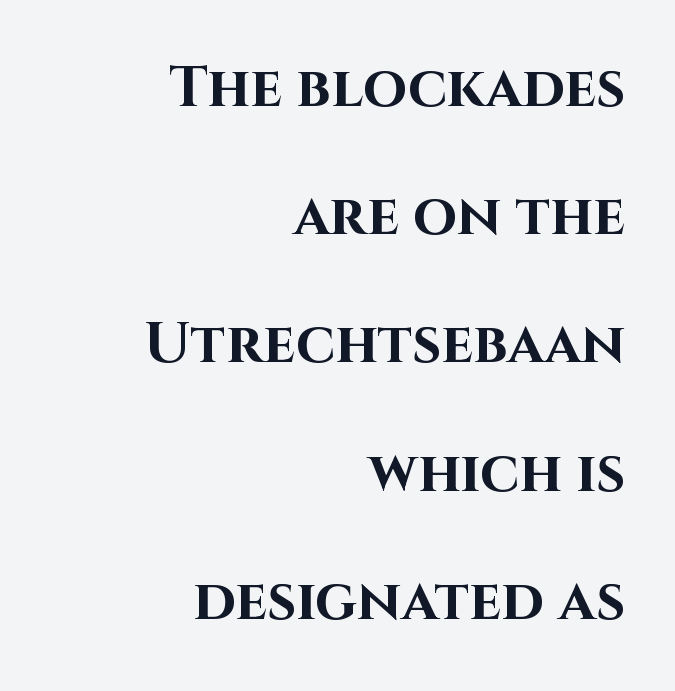
Q: Is the text bold? A: Yes.
Q: Is the text italic (slanted)? A: No, it is upright.
Q: Is the typeface a serif or a sans-serif typeface? A: Sans-serif.
Q: Is the text underlined? A: No.
Q: How is the paragraph aligned? A: Right-aligned.
Q: Is the spacing between letters normal or unusually wide? A: Normal.
Q: Is the spacing between lines tight, normal or loose? A: Loose.
Q: Width (condensed, normal, or wide)? A: Normal.
Q: Stroke contrast? A: High.
Q: x-height? A: Large.
Q: Monospaced? A: No.
